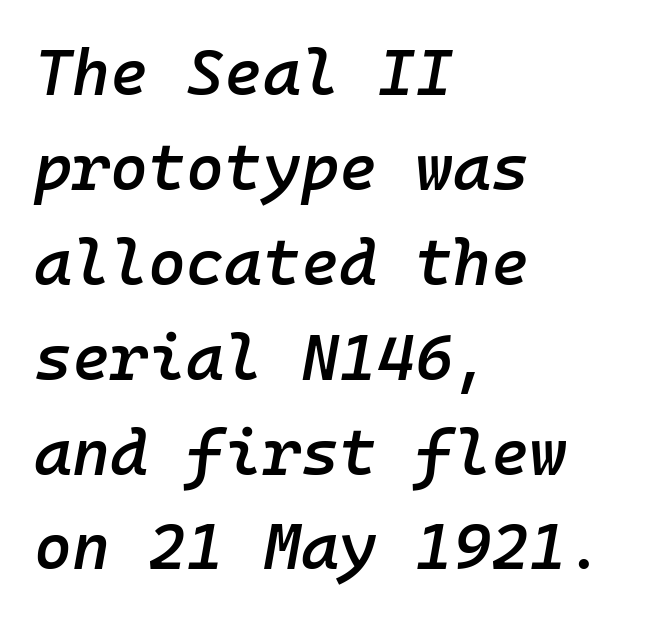
Q: Is the text bold? A: Semi-bold.
Q: Is the text italic (slanted)? A: Yes, it leans right by about 10 degrees.
Q: Is the text underlined? A: No.
Q: How is the paragraph aligned? A: Left-aligned.
Q: Is the spacing between letters normal or unusually wide? A: Normal.
Q: Is the spacing between lines tight, normal or loose? A: Normal.
Q: Width (condensed, normal, or wide)? A: Normal.
Q: Stroke contrast? A: Low.
Q: x-height? A: Medium.
Q: Monospaced? A: Yes.
